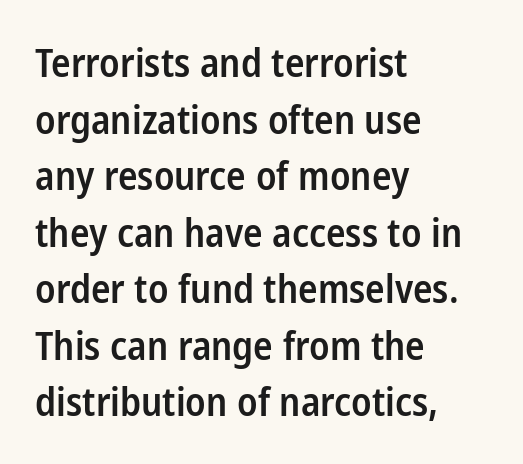
Q: Is the text bold? A: Semi-bold.
Q: Is the text italic (slanted)? A: No, it is upright.
Q: Is the typeface a serif or a sans-serif typeface? A: Sans-serif.
Q: Is the text underlined? A: No.
Q: How is the paragraph aligned? A: Left-aligned.
Q: Is the spacing between letters normal or unusually wide? A: Normal.
Q: Is the spacing between lines tight, normal or loose? A: Normal.
Q: Width (condensed, normal, or wide)? A: Condensed.
Q: Stroke contrast? A: Low.
Q: x-height? A: Medium.
Q: Monospaced? A: No.
